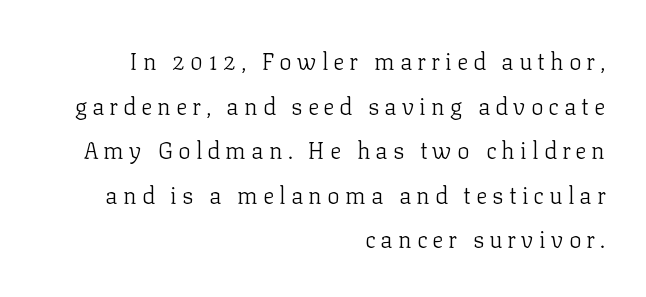
Look at the tracking — it's clearly loosened, letters drifting apart. This is roman type, the default non-slanted kind. The space beneath each line is pristine and unruled. If you measured baseline to baseline, you'd find a long distance. These lines stack with their right ends in a neat column. The letterforms sit at book weight or below.
